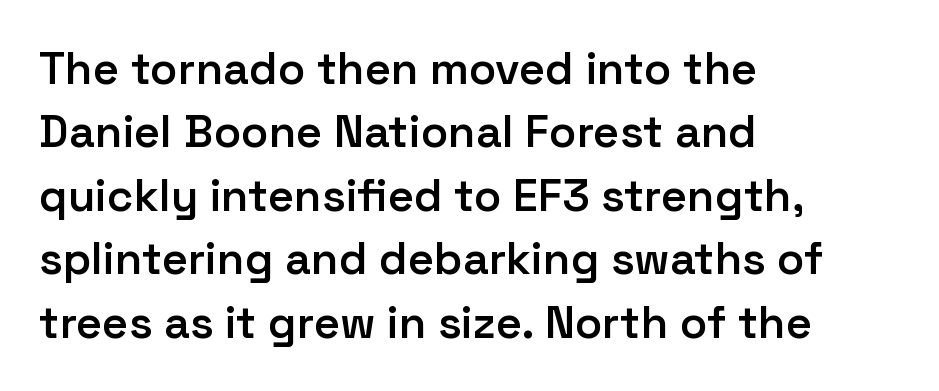
{"serif": "no", "italic": "no", "bold": "semi", "weight": "semibold", "width": "normal", "stroke_contrast": "low", "x_height": "medium", "monospaced": "no", "underline": "no", "align": "left", "line_spacing": "normal", "line_spacing_ratio": 1.41, "letter_spacing": "normal", "letter_spacing_em": 0.0, "glyph_px": 45}
